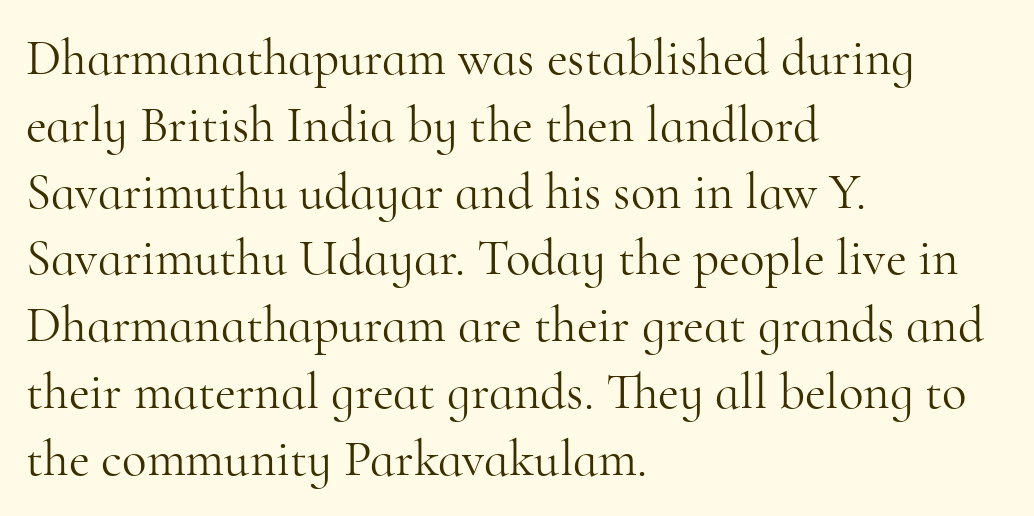
The image shows 51 px light serif type, upright; set left-aligned, normal line spacing (1.31x), normal letter spacing, not underlined; high stroke contrast and a small x-height.
